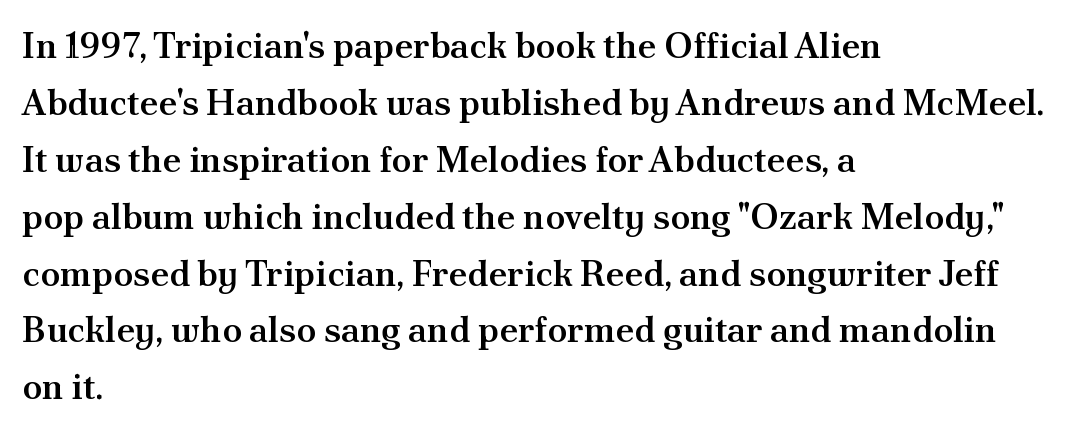
Q: Is the text bold? A: Semi-bold.
Q: Is the text italic (slanted)? A: No, it is upright.
Q: Is the typeface a serif or a sans-serif typeface? A: Serif.
Q: Is the text underlined? A: No.
Q: How is the paragraph aligned? A: Left-aligned.
Q: Is the spacing between letters normal or unusually wide? A: Normal.
Q: Is the spacing between lines tight, normal or loose? A: Normal.
Q: Width (condensed, normal, or wide)? A: Normal.
Q: Stroke contrast? A: Medium.
Q: x-height? A: Small.
Q: Monospaced? A: No.
